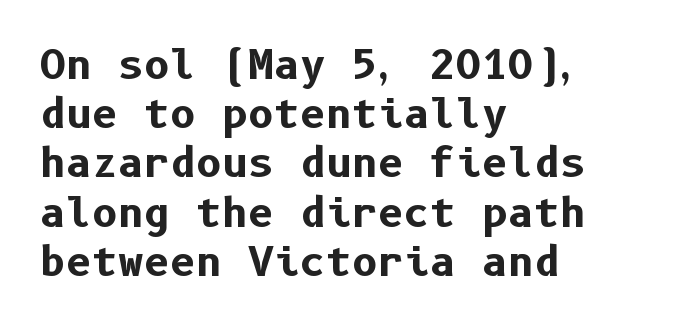
The image shows 40 px bold sans-serif type, upright; set left-aligned, line spacing 1.23x, normal letter spacing, not underlined; low stroke contrast and a medium x-height.
